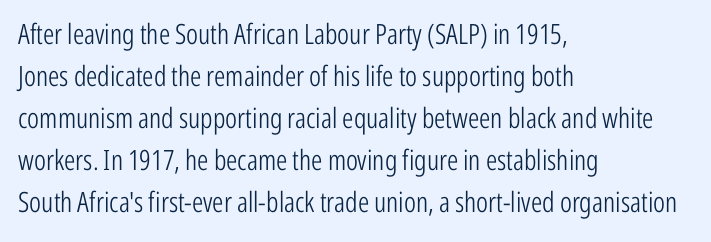
{"serif": "no", "italic": "no", "bold": "no", "weight": "light", "width": "condensed", "stroke_contrast": "low", "x_height": "medium", "monospaced": "no", "underline": "no", "align": "left", "line_spacing": "normal", "line_spacing_ratio": 1.5, "letter_spacing": "normal", "letter_spacing_em": 0.0, "glyph_px": 28}
